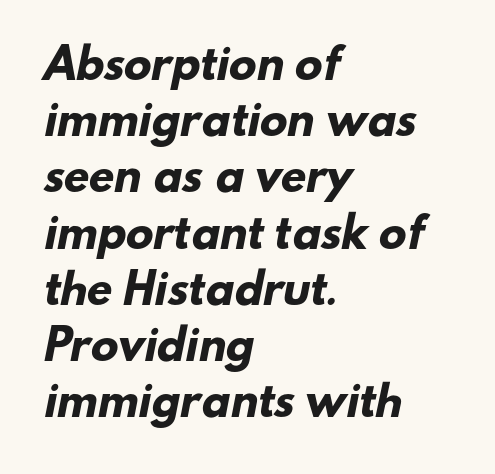
The image shows 41 px heavy sans-serif type; set left-aligned, normal line spacing (1.37x), normal letter spacing, not underlined; low stroke contrast and a small x-height.
